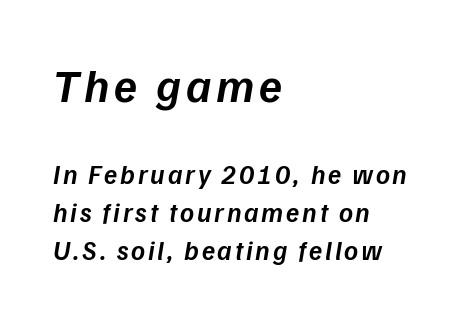
{"italic": "yes", "lean": "right", "slant_degrees": 9, "bold": "semi", "weight": "semibold", "width": "normal", "stroke_contrast": "low", "x_height": "medium", "monospaced": "no", "underline": "no", "align": "left", "line_spacing": "normal", "line_spacing_ratio": 1.4, "larger_block": "first", "size_ratio": 1.74, "glyph_px": 47}
